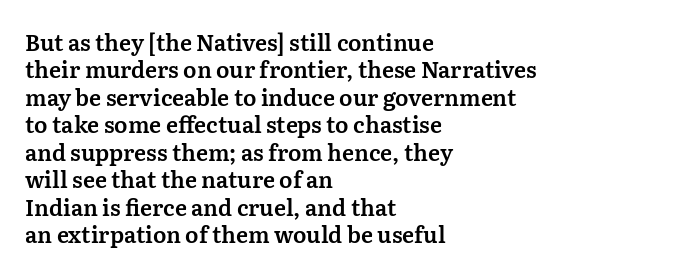
Letter spacing: default. Words float on clear page, feet unadorned. Every stem runs plumb, perpendicular to the baseline. Is there much room between lines? A standard amount, neither cramped nor airy. Reading down the block, your eye returns to a fixed left position each line.
